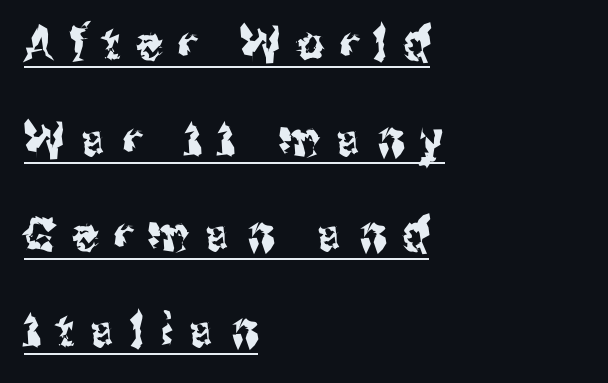
The image shows 46 px condensed sans-serif type, upright; set left-aligned, loose line spacing (2.08x), unusually wide letter spacing (+0.36 em), underlined; medium stroke contrast and a medium x-height.
